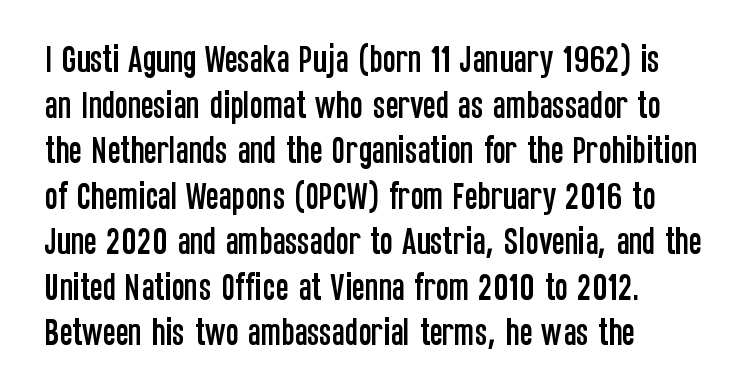
The image shows 31 px condensed sans-serif type, upright; set left-aligned, normal line spacing (1.47x), normal letter spacing, not underlined; low stroke contrast and a large x-height.
